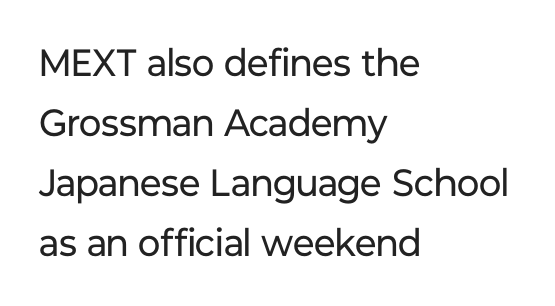
Q: Is the text bold? A: No.
Q: Is the text italic (slanted)? A: No, it is upright.
Q: Is the typeface a serif or a sans-serif typeface? A: Sans-serif.
Q: Is the text underlined? A: No.
Q: How is the paragraph aligned? A: Left-aligned.
Q: Is the spacing between letters normal or unusually wide? A: Normal.
Q: Is the spacing between lines tight, normal or loose? A: Normal.
Q: Width (condensed, normal, or wide)? A: Normal.
Q: Stroke contrast? A: Low.
Q: x-height? A: Medium.
Q: Monospaced? A: No.
